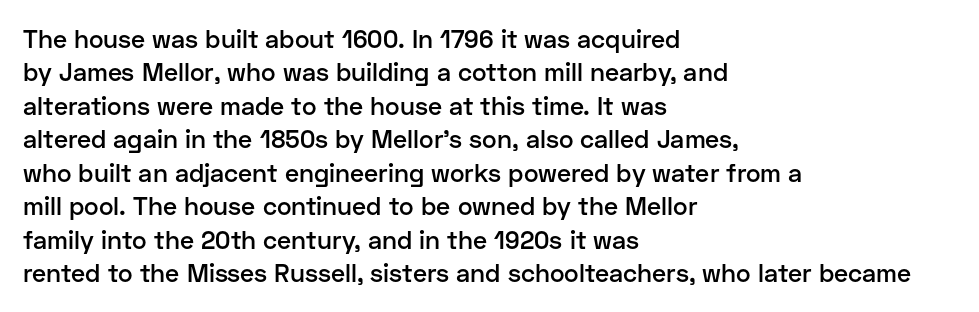
The image shows 25 px text type, upright; set left-aligned, normal line spacing (1.34x), normal letter spacing, not underlined.
